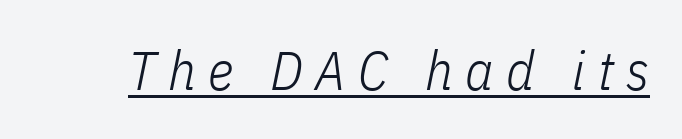
Q: Is the text bold? A: No.
Q: Is the text italic (slanted)? A: Yes, it leans right by about 11 degrees.
Q: Is the text underlined? A: Yes.
Q: Is the spacing between letters normal or unusually wide? A: Unusually wide.
Q: Width (condensed, normal, or wide)? A: Condensed.
Q: Stroke contrast? A: Low.
Q: x-height? A: Medium.
Q: Monospaced? A: No.
